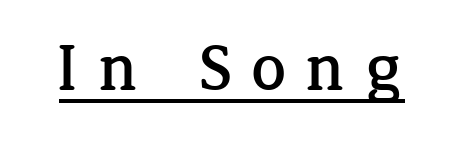
The image shows 68 px serif type, upright; set unusually wide letter spacing (+0.29 em), underlined; low stroke contrast and a medium x-height.
